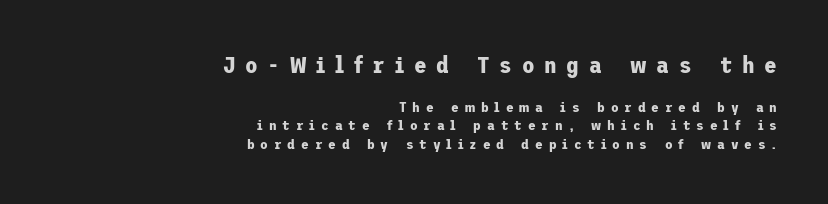
Q: Is the text bold? A: Yes.
Q: Is the text italic (slanted)? A: No, it is upright.
Q: Is the text underlined? A: No.
Q: How is the paragraph aligned? A: Right-aligned.
Q: Is the spacing between letters normal or unusually wide? A: Unusually wide.
Q: Is the spacing between lines tight, normal or loose? A: Normal.
Q: Which block of text is set in a larger size, the first (top) or the second (bottom)? A: The first (top) one.
